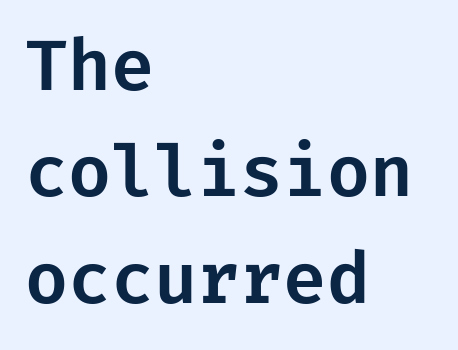
{"serif": "no", "italic": "no", "width": "normal", "stroke_contrast": "low", "x_height": "medium", "underline": "no", "align": "left", "line_spacing": "normal", "line_spacing_ratio": 1.52, "letter_spacing": "normal", "letter_spacing_em": 0.0, "glyph_px": 70}
